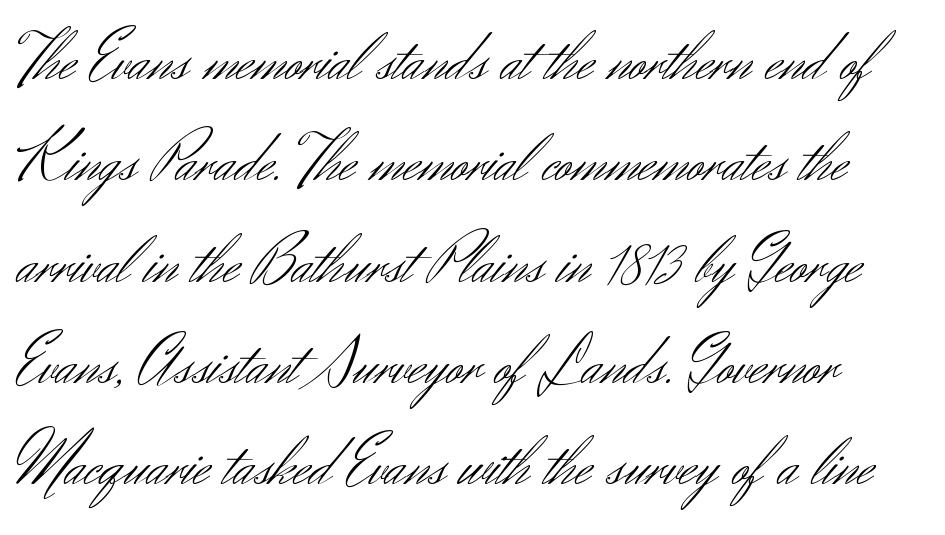
Q: Is the text bold? A: No.
Q: Is the text italic (slanted)? A: Yes.
Q: Is the typeface a serif or a sans-serif typeface? A: Sans-serif.
Q: Is the text underlined? A: No.
Q: How is the paragraph aligned? A: Left-aligned.
Q: Is the spacing between letters normal or unusually wide? A: Normal.
Q: Is the spacing between lines tight, normal or loose? A: Normal.
Q: Width (condensed, normal, or wide)? A: Normal.
Q: Stroke contrast? A: Medium.
Q: x-height? A: Small.
Q: Monospaced? A: No.
